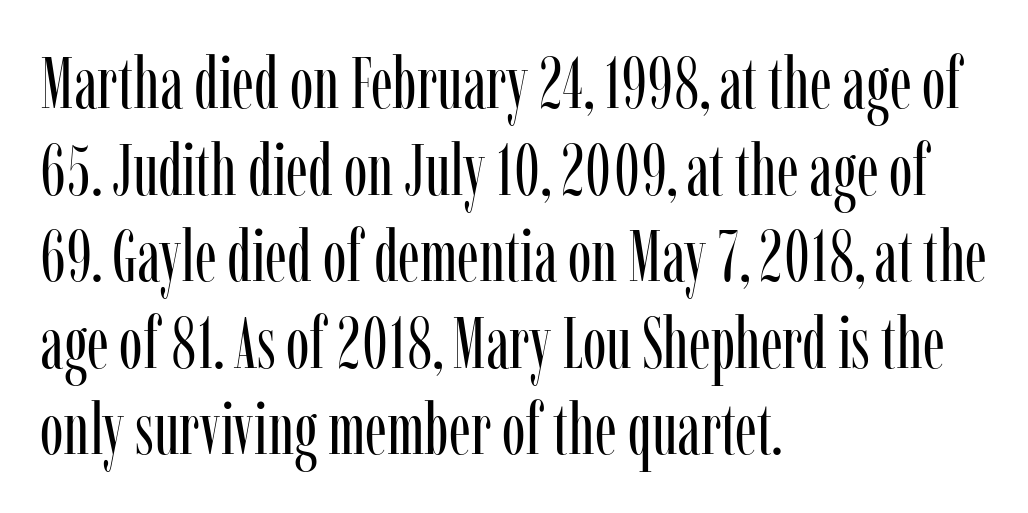
No extra ink here — the face is not bold. A classic flush-left, rag-right setting is used for this passage. Stroke terminals: seriffed. Think of a printed novel: that variable character pitch is what you see here. Nobody touched the tracking dial on this one.
